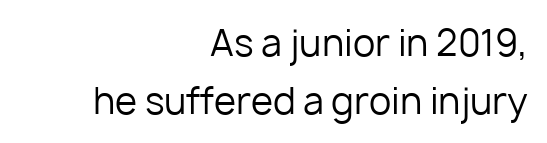
The paragraph shown leans on its right margin. The weight tops out at a normal text grade. No feet cap the strokes, marking this as sans-serif type. Do the letters lean? They stand straight. Spacing between characters is what you'd get straight out of the box. Honestly, there is no underline to notice here at all.
